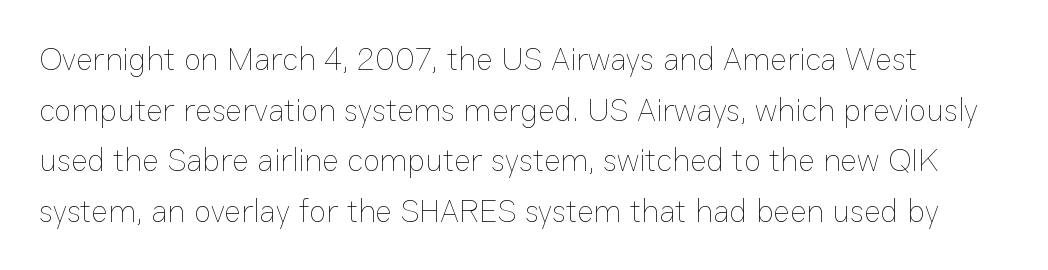
A roman cut, with each character standing at attention. Baseline-to-baseline distance is the conventional proportion of letter height. A typesetter would call this zero additional tracking. The rendering uses natural spacing where letterforms have individual widths. Type without underlining. This reads as an unemphasized weight, regular at the heaviest.
